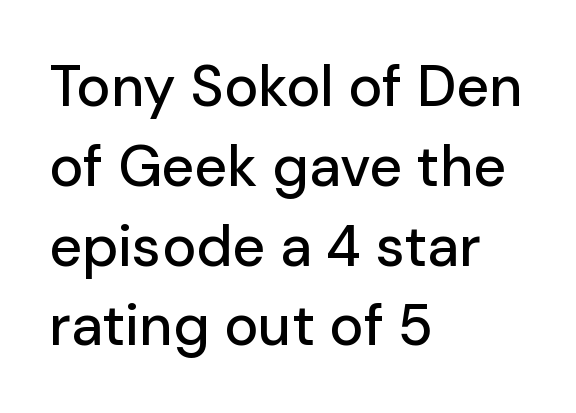
The image shows 57 px sans-serif type, upright; set left-aligned, normal line spacing (1.4x), normal letter spacing, not underlined; low stroke contrast and a medium x-height.
